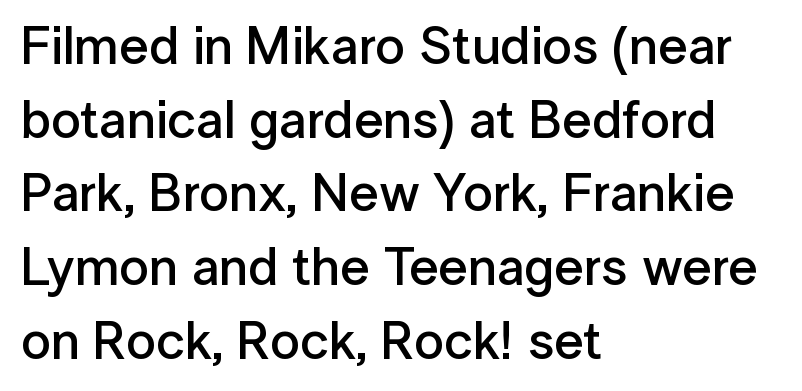
The image shows 53 px semibold sans-serif type, upright; set left-aligned, normal line spacing (1.39x), normal letter spacing, not underlined; low stroke contrast and a medium x-height.
